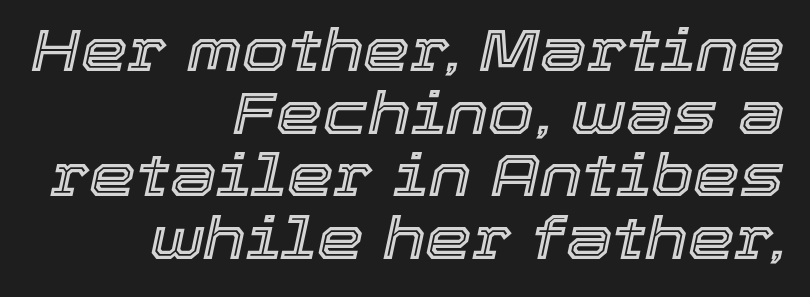
Q: Is the text italic (slanted)? A: Yes, it leans right by about 12 degrees.
Q: Is the text underlined? A: No.
Q: How is the paragraph aligned? A: Right-aligned.
Q: Is the spacing between letters normal or unusually wide? A: Normal.
Q: Is the spacing between lines tight, normal or loose? A: Tight.
Q: Width (condensed, normal, or wide)? A: Normal.
Q: x-height? A: Medium.
Q: Monospaced? A: No.
